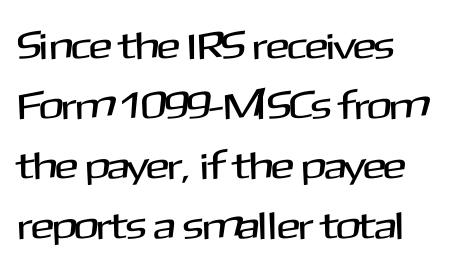
The image shows 39 px sans-serif type, upright; set normal line spacing (1.54x), normal letter spacing, not underlined; medium stroke contrast and a medium x-height.
